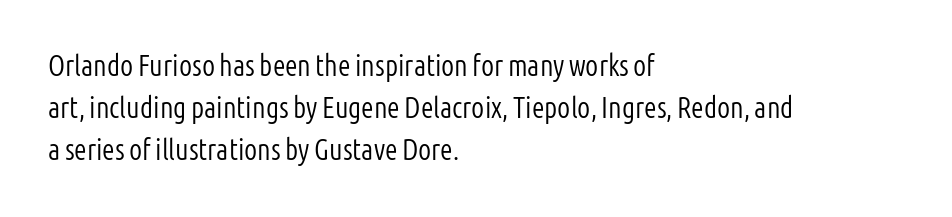
The image shows 29 px light, condensed sans-serif type, upright; set left-aligned, normal line spacing (1.45x), normal letter spacing, not underlined; low stroke contrast and a medium x-height.
